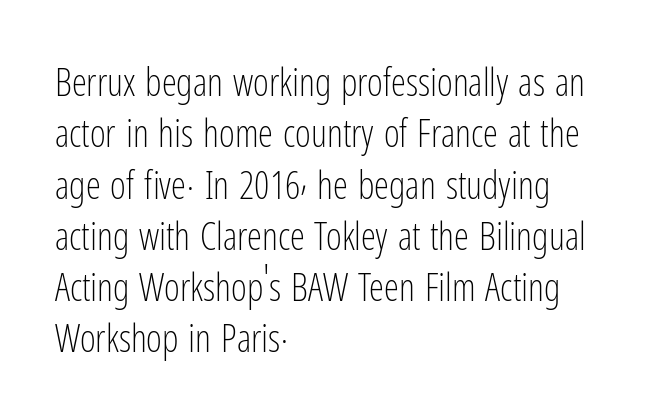
Q: Is the text bold? A: No.
Q: Is the text italic (slanted)? A: No, it is upright.
Q: Is the typeface a serif or a sans-serif typeface? A: Sans-serif.
Q: Is the text underlined? A: No.
Q: How is the paragraph aligned? A: Left-aligned.
Q: Is the spacing between letters normal or unusually wide? A: Normal.
Q: Is the spacing between lines tight, normal or loose? A: Normal.
Q: Width (condensed, normal, or wide)? A: Condensed.
Q: Stroke contrast? A: Low.
Q: x-height? A: Medium.
Q: Monospaced? A: No.
